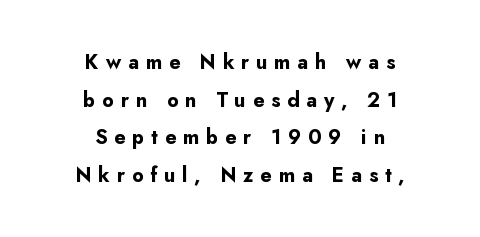
The image shows 20 px bold type, upright; set centered, line spacing 1.88x, unusually wide letter spacing (+0.34 em), not underlined.
